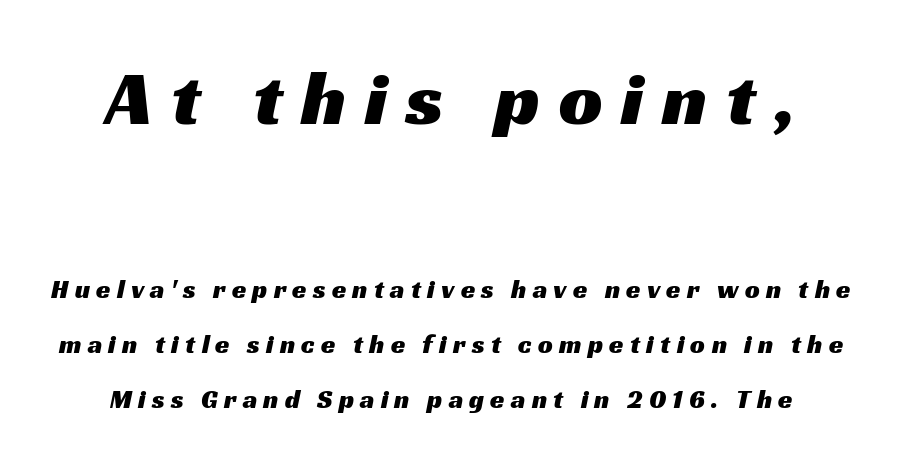
Note the varied advance widths — an 'i' is clearly narrower than an 'm'. Tracking here is generous; glyphs stand well apart from one another. The characters display no serif detailing; their extremities are plain. Loosely led — the rows are spread out. Typesetter's note — upper block bumped up in size, lower block left smaller. This rendering features lettering with no underline.
